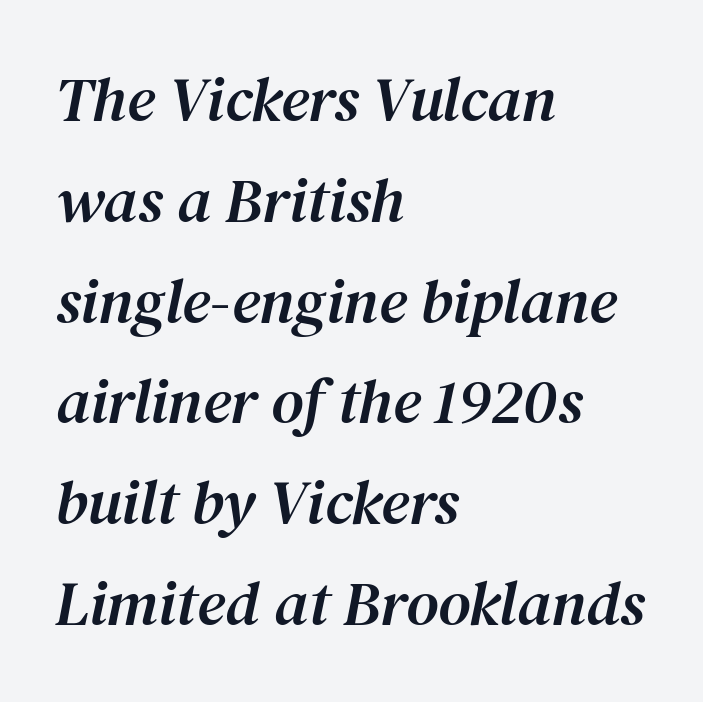
Q: Is the text italic (slanted)? A: Yes, it leans right by about 12 degrees.
Q: Is the typeface a serif or a sans-serif typeface? A: Serif.
Q: Is the text underlined? A: No.
Q: How is the paragraph aligned? A: Left-aligned.
Q: Is the spacing between letters normal or unusually wide? A: Normal.
Q: Is the spacing between lines tight, normal or loose? A: Normal.
Q: Width (condensed, normal, or wide)? A: Normal.
Q: Stroke contrast? A: Medium.
Q: x-height? A: Medium.
Q: Monospaced? A: No.
